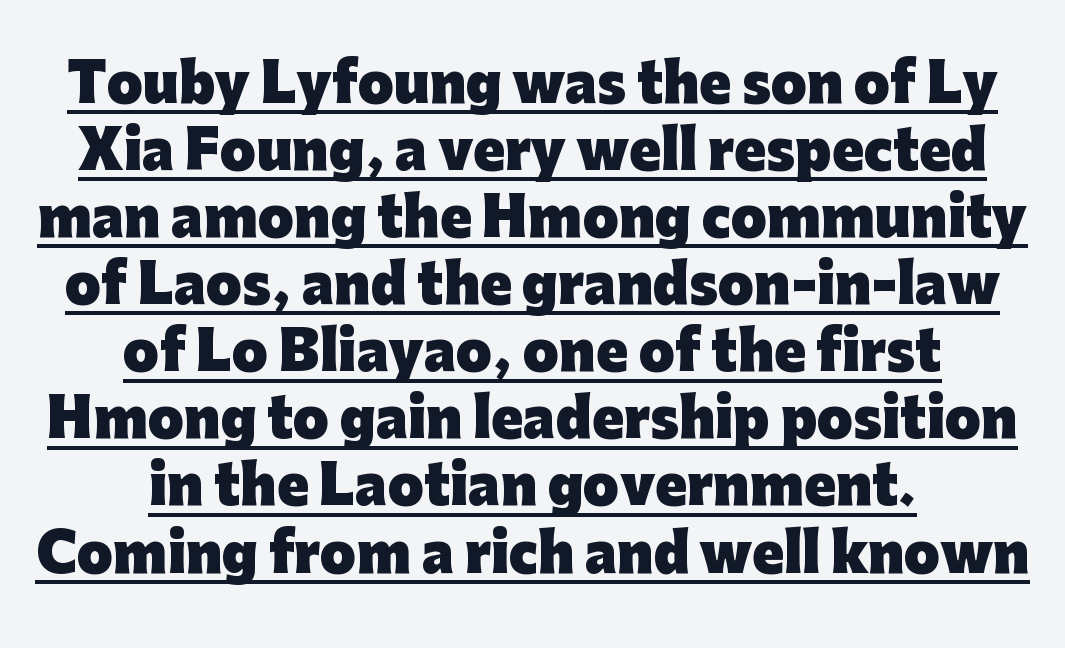
{"serif": "no", "italic": "no", "bold": "yes", "weight": "heavy", "width": "normal", "stroke_contrast": "low", "x_height": "medium", "monospaced": "no", "underline": "yes", "align": "center", "line_spacing": "normal", "line_spacing_ratio": 1.29, "letter_spacing": "normal", "letter_spacing_em": 0.0, "glyph_px": 52}
